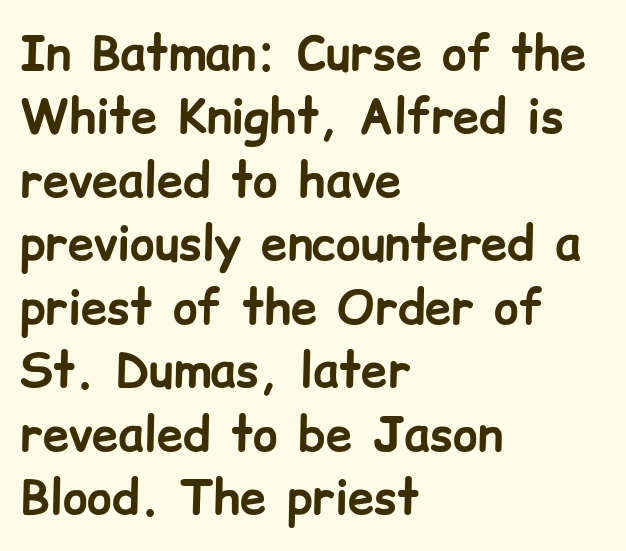
Letters rest on an invisible, unmarked baseline. Serif or sans? Sans — the stroke terminals are bare. Stroke thickness is high; the sample reads as a true bold. Layout note: lines flush left. Designer's note — italics off, roman on.
